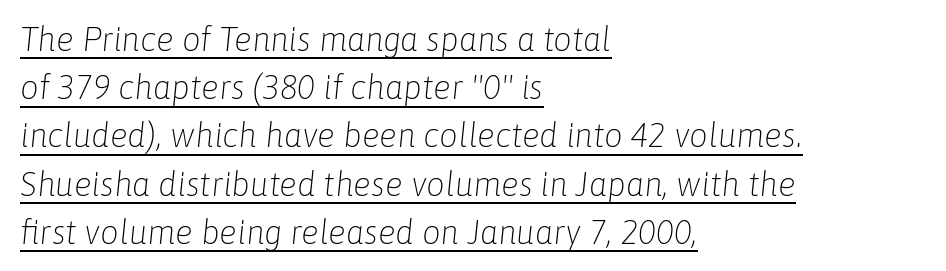
The image shows 33 px light type, italic (leaning right); set left-aligned, normal line spacing (1.46x), normal letter spacing, underlined; low stroke contrast and a medium x-height.
